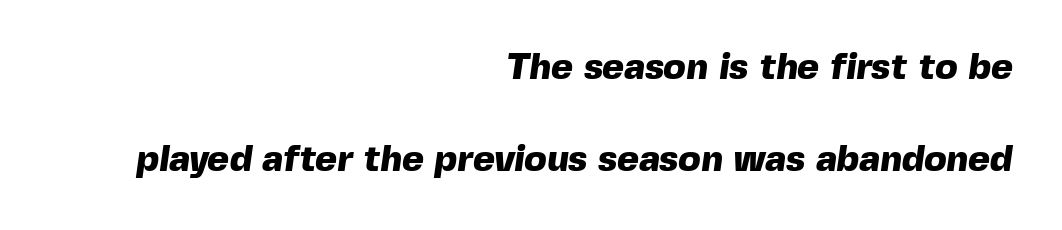
The image shows 37 px heavy sans-serif type; set right-aligned, loose line spacing (2.48x), normal letter spacing, not underlined; a medium x-height.
